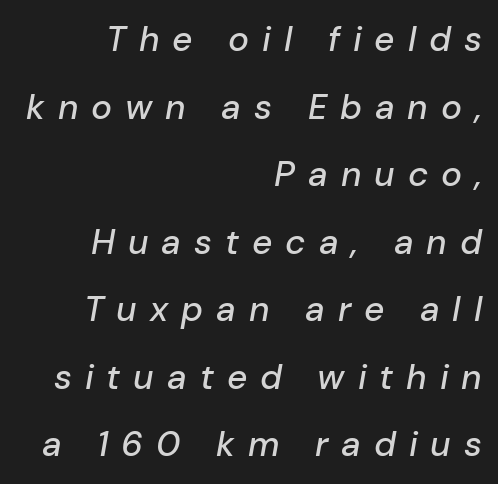
Q: Is the text italic (slanted)? A: Yes, it leans right by about 10 degrees.
Q: Is the text underlined? A: No.
Q: How is the paragraph aligned? A: Right-aligned.
Q: Is the spacing between letters normal or unusually wide? A: Unusually wide.
Q: Is the spacing between lines tight, normal or loose? A: Loose.
Q: Width (condensed, normal, or wide)? A: Normal.
Q: Stroke contrast? A: Low.
Q: x-height? A: Medium.
Q: Monospaced? A: No.
